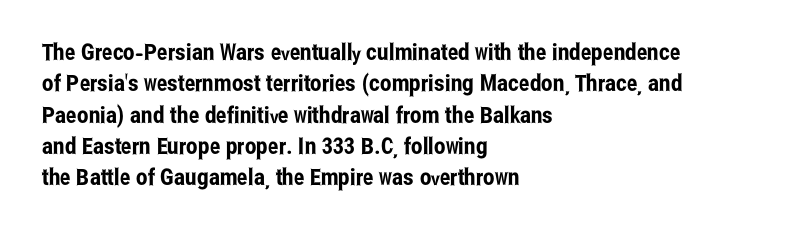
Q: Is the text italic (slanted)? A: No, it is upright.
Q: Is the text underlined? A: No.
Q: How is the paragraph aligned? A: Left-aligned.
Q: Is the spacing between letters normal or unusually wide? A: Normal.
Q: Is the spacing between lines tight, normal or loose? A: Normal.
